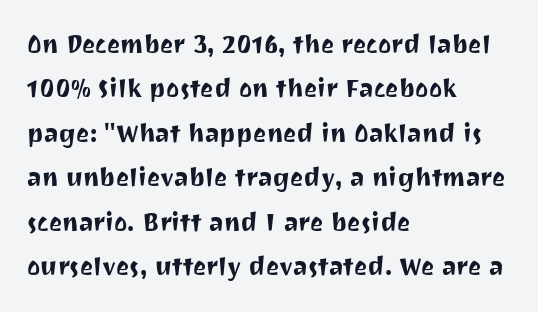
Q: Is the text italic (slanted)? A: No, it is upright.
Q: Is the text underlined? A: No.
Q: How is the paragraph aligned? A: Left-aligned.
Q: Is the spacing between letters normal or unusually wide? A: Normal.
